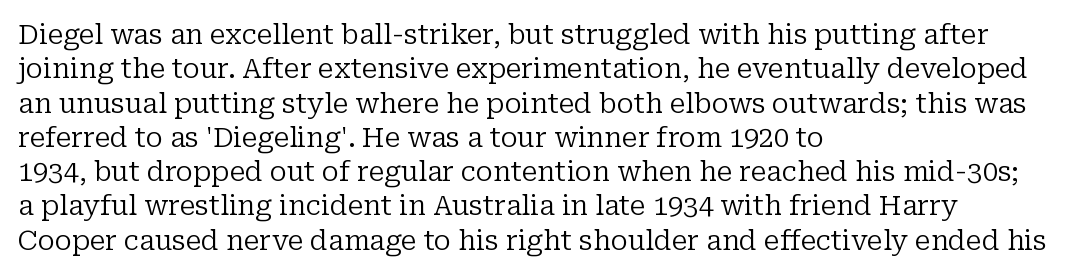
The letterforms sit at book weight or below. Honestly, the letter spacing is just normal — you wouldn't notice it. The type sits square on the baseline with zero lean. Unmarked baselines from the first word to the last. The text block is weighted toward the left margin, trailing off unevenly rightward. The designer left line spacing at the default.
